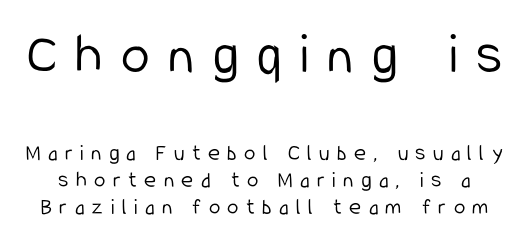
Q: Is the text bold? A: No.
Q: Is the text italic (slanted)? A: No, it is upright.
Q: Is the typeface a serif or a sans-serif typeface? A: Sans-serif.
Q: Is the text underlined? A: No.
Q: Is the spacing between letters normal or unusually wide? A: Unusually wide.
Q: Which block of text is set in a larger size, the first (top) or the second (bottom)? A: The first (top) one.
Q: Width (condensed, normal, or wide)? A: Condensed.
Q: Stroke contrast? A: Low.
Q: x-height? A: Medium.
Q: Monospaced? A: No.
